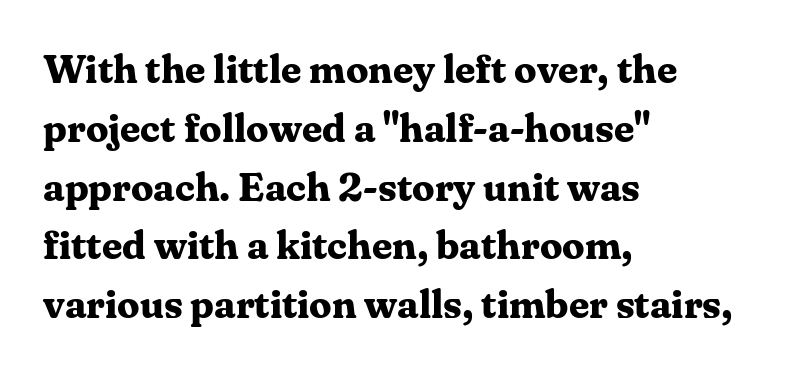
This is the regular roman posture of the typeface. Is the letter spacing exaggerated? No — it looks like the ordinary default. All the whitespace from short lines collects on the right. The characters display serif detailing at their extremities. Set as a true bold cut, around the 700 mark. Regular leading.
